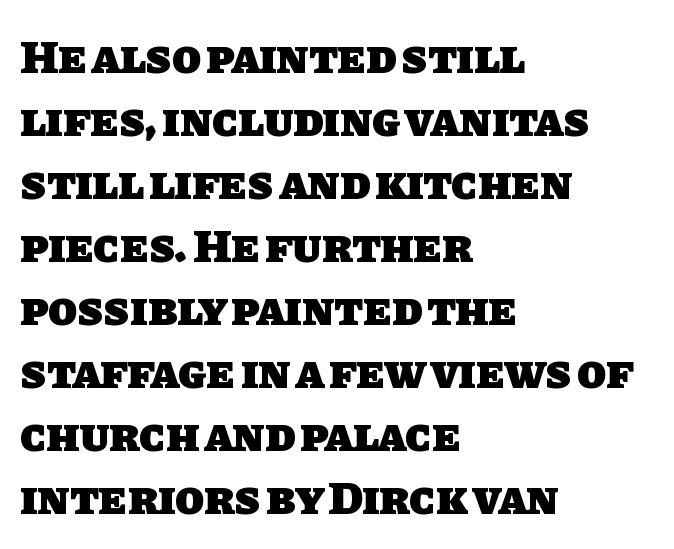
{"serif": "no", "bold": "yes", "weight": "heavy", "width": "normal", "stroke_contrast": "low", "x_height": "large", "monospaced": "no", "underline": "no", "align": "left", "line_spacing": "normal", "line_spacing_ratio": 1.34, "letter_spacing": "normal", "letter_spacing_em": 0.0, "glyph_px": 47}
